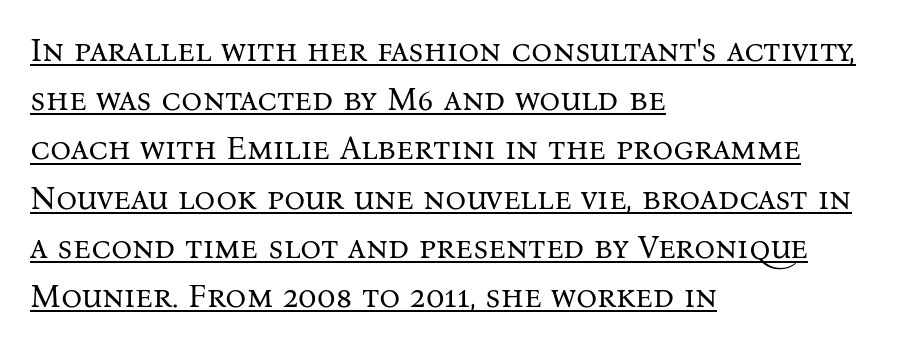
{"serif": "yes", "italic": "no", "bold": "no", "weight": "regular", "width": "normal", "stroke_contrast": "medium", "x_height": "medium", "monospaced": "no", "underline": "yes", "align": "left", "line_spacing": "normal", "line_spacing_ratio": 1.49, "letter_spacing": "normal", "letter_spacing_em": 0.0, "glyph_px": 33}
